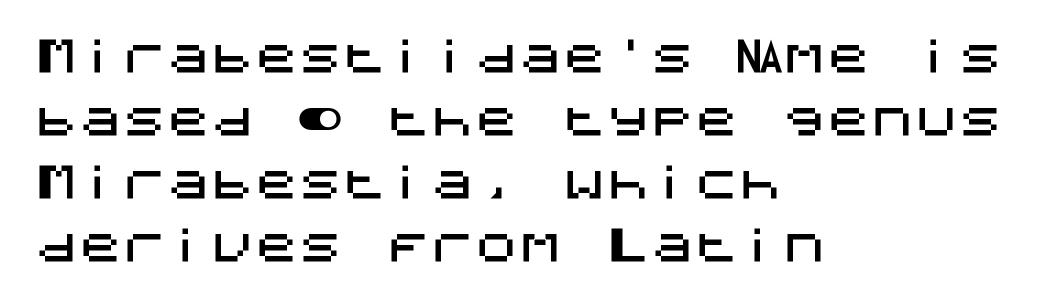
Q: Is the text italic (slanted)? A: No, it is upright.
Q: Is the typeface a serif or a sans-serif typeface? A: Sans-serif.
Q: Is the text underlined? A: No.
Q: How is the paragraph aligned? A: Left-aligned.
Q: Is the spacing between letters normal or unusually wide? A: Normal.
Q: Is the spacing between lines tight, normal or loose? A: Normal.
Q: Width (condensed, normal, or wide)? A: Normal.
Q: Stroke contrast? A: Medium.
Q: x-height? A: Large.
